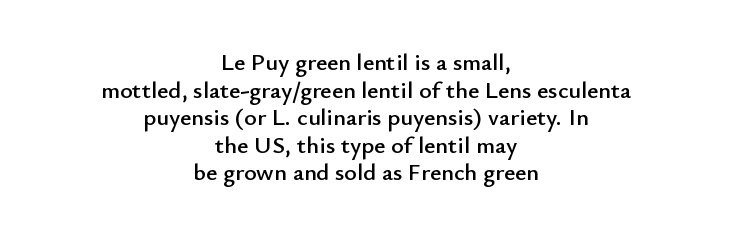
The image shows 24 px text type, upright; set centered, tight line spacing (1.15x), normal letter spacing, not underlined.
